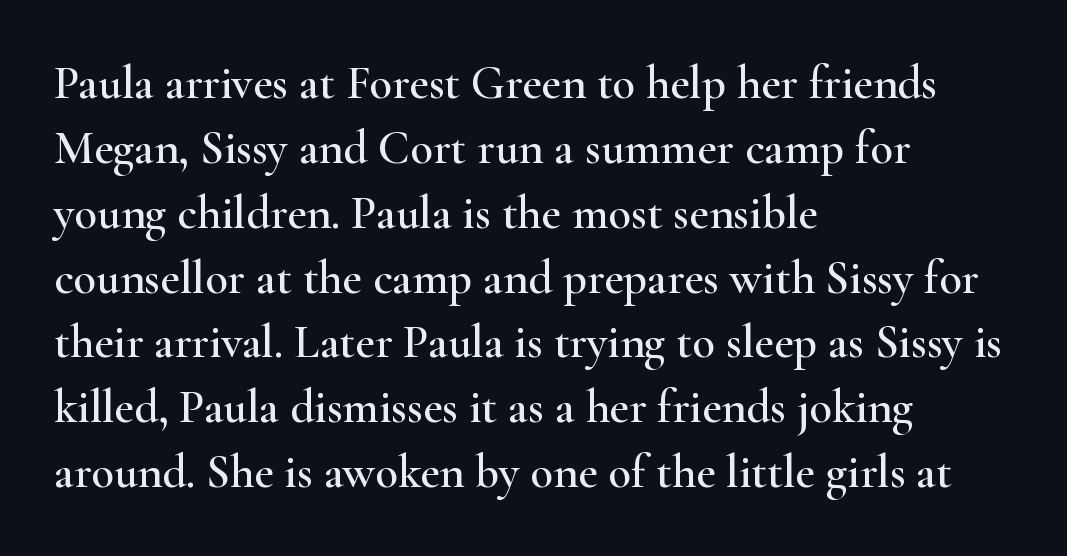
The image shows 47 px wide serif type, upright; set left-aligned, normal line spacing (1.38x), normal letter spacing, not underlined; high stroke contrast and a small x-height.
